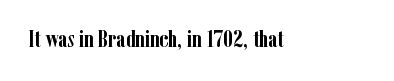
Q: Is the text bold? A: Yes.
Q: Is the text italic (slanted)? A: No, it is upright.
Q: Is the text underlined? A: No.
Q: Is the spacing between letters normal or unusually wide? A: Normal.
